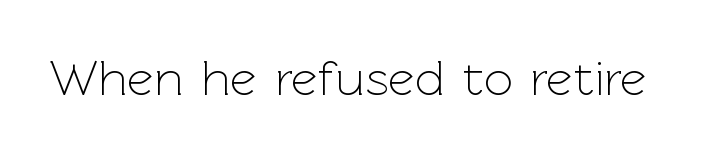
The image shows 51 px light sans-serif type, upright; set normal letter spacing, not underlined; a medium x-height.
